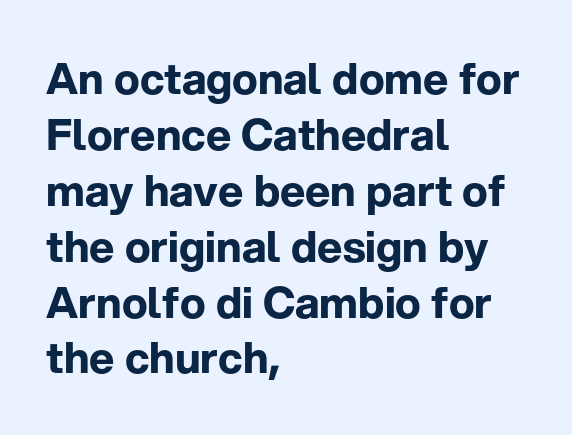
Nobody touched the tracking dial on this one. This is roman type, the default non-slanted kind. The vertical gap from one line to the next is medium. The passage is arranged the way most books set body copy — flush left. This sample has the flowing, uneven cadence of proportional lettering. What kind of face is this? One without serifs — a sans.
